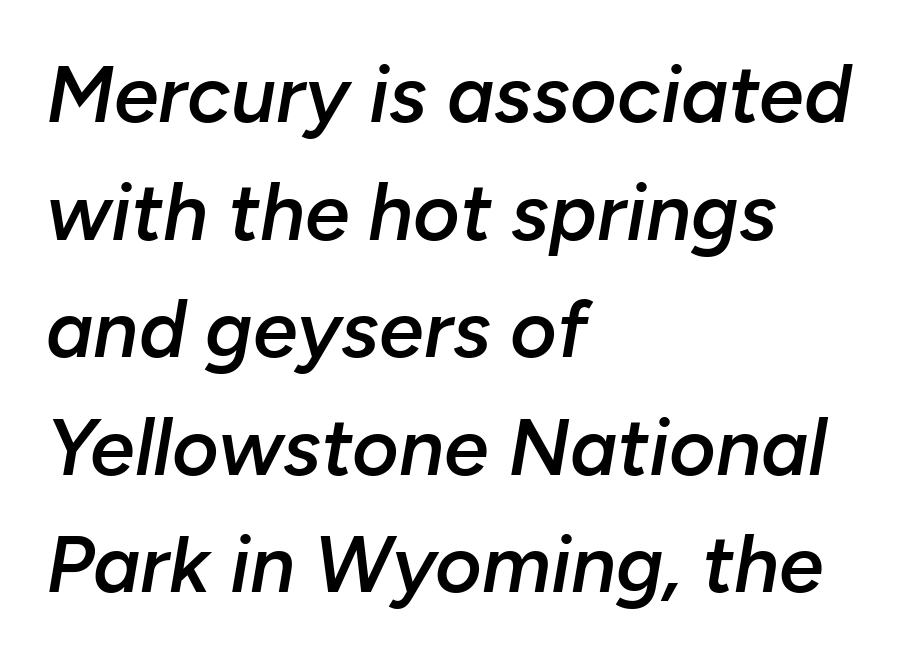
Q: Is the text bold? A: Semi-bold.
Q: Is the text italic (slanted)? A: Yes, it leans right by about 10 degrees.
Q: Is the text underlined? A: No.
Q: How is the paragraph aligned? A: Left-aligned.
Q: Is the spacing between letters normal or unusually wide? A: Normal.
Q: Is the spacing between lines tight, normal or loose? A: Normal.
Q: Width (condensed, normal, or wide)? A: Normal.
Q: Stroke contrast? A: Low.
Q: x-height? A: Medium.
Q: Monospaced? A: No.
